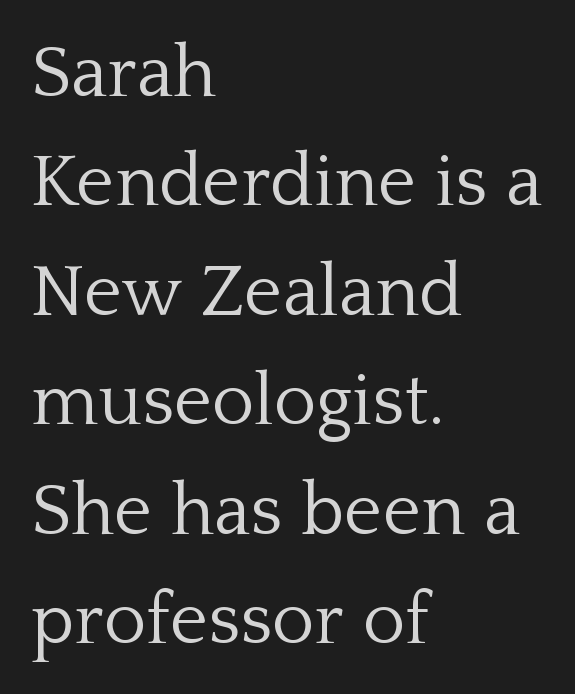
{"serif": "yes", "italic": "no", "bold": "no", "weight": "light", "width": "normal", "stroke_contrast": "low", "x_height": "medium", "monospaced": "no", "underline": "no", "align": "left", "line_spacing": "normal", "line_spacing_ratio": 1.5, "letter_spacing": "normal", "letter_spacing_em": 0.0, "glyph_px": 73}
